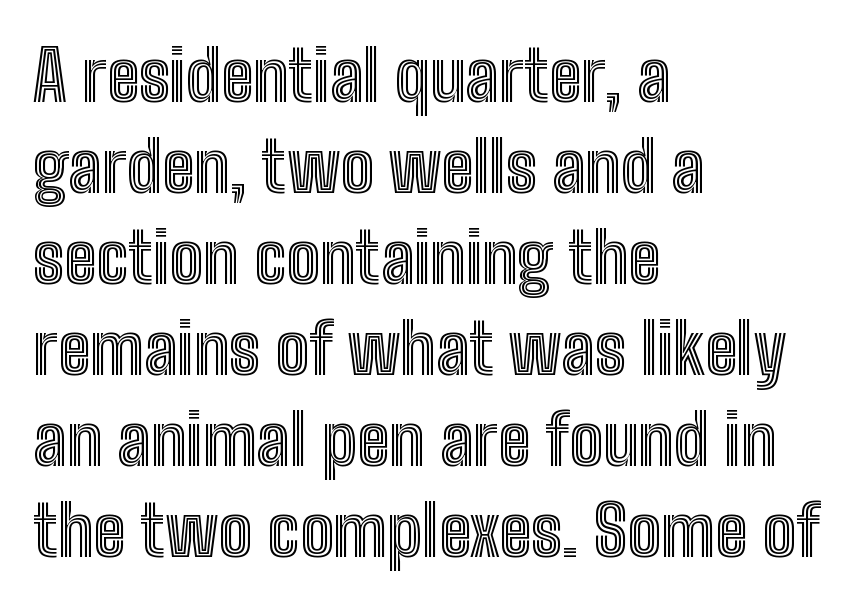
The image shows 70 px condensed type, upright; set left-aligned, normal line spacing (1.3x), normal letter spacing, not underlined; a medium x-height.
